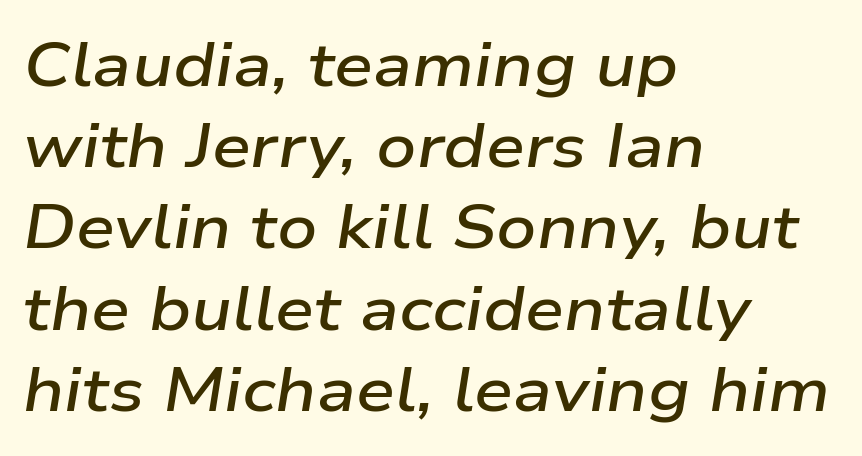
{"italic": "yes", "lean": "right", "slant_degrees": 9, "bold": "semi", "weight": "semibold", "width": "wide", "stroke_contrast": "low", "x_height": "medium", "monospaced": "no", "underline": "no", "align": "left", "line_spacing": "normal", "line_spacing_ratio": 1.31, "letter_spacing": "normal", "letter_spacing_em": 0.0, "glyph_px": 62}
